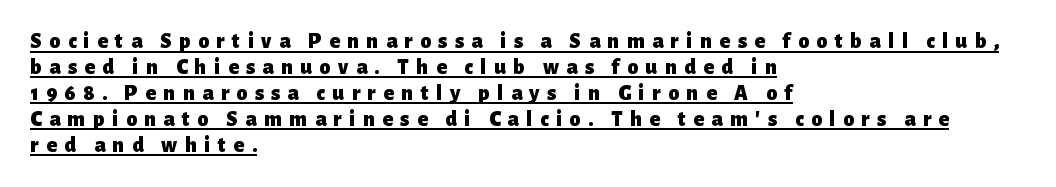
Left-aligned paragraph, ragged on the right. Look at the stroke-to-counter ratio: heavy, a bold. Each line of the rendering has a horizontal stroke beneath the glyphs. What stands out about the letter spacing? Its width — letters are far apart.
